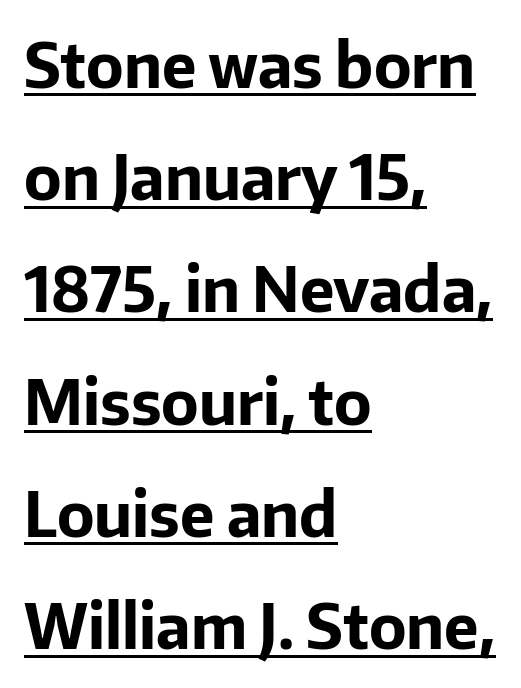
The image shows 62 px bold sans-serif type, upright; set left-aligned, line spacing 1.81x, normal letter spacing, underlined; low stroke contrast and a medium x-height.
